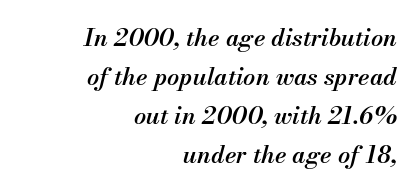
Q: Is the text bold? A: Semi-bold.
Q: Is the text italic (slanted)? A: Yes, it leans right by about 13 degrees.
Q: Is the text underlined? A: No.
Q: How is the paragraph aligned? A: Right-aligned.
Q: Is the spacing between letters normal or unusually wide? A: Normal.
Q: Is the spacing between lines tight, normal or loose? A: Normal.
